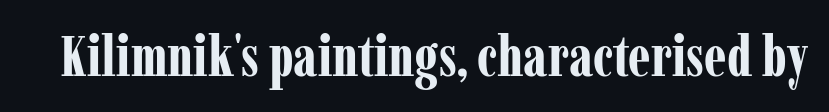
Q: Is the text bold? A: Yes.
Q: Is the text italic (slanted)? A: No, it is upright.
Q: Is the typeface a serif or a sans-serif typeface? A: Serif.
Q: Is the text underlined? A: No.
Q: Is the spacing between letters normal or unusually wide? A: Normal.
Q: Width (condensed, normal, or wide)? A: Condensed.
Q: Stroke contrast? A: Low.
Q: x-height? A: Medium.
Q: Monospaced? A: No.
